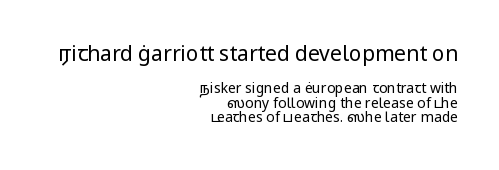
The letterforms sit at book weight or below. Quick note: not italic, upright. A student would notice the top passage is typeset larger than what follows. All the whitespace from short lines collects on the left. Unmarked baselines from the first word to the last.
